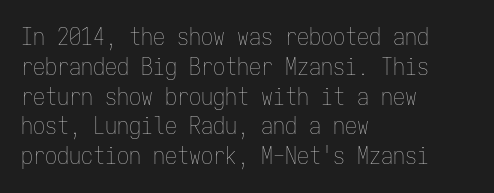
If you drew a line through each stem, it would be perfectly vertical. Tracking value appears to be zero — textbook default spacing. The rag falls on the right side of this text block. The face looks like a standard text weight, possibly lighter. The string is rendered with underlining switched off.
